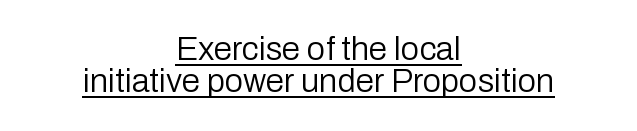
{"serif": "no", "italic": "no", "bold": "no", "weight": "regular", "width": "normal", "stroke_contrast": "low", "x_height": "medium", "monospaced": "no", "underline": "yes", "align": "center", "line_spacing": "tight", "line_spacing_ratio": 0.97, "letter_spacing": "normal", "letter_spacing_em": 0.0, "glyph_px": 33}
